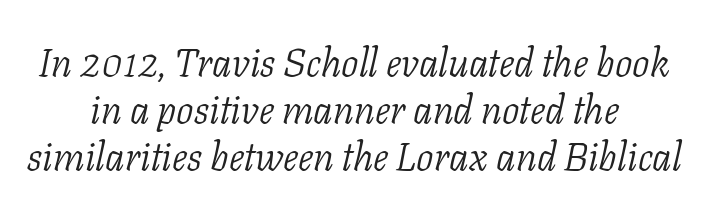
The face used here has a pronounced slope to its letters. Rule under the text: the space is simply empty. Do the characters align in a grid? No, the font is proportional. Compared with a typical body face, this is equally light or lighter still. Typeset on center — no edge is straight.
